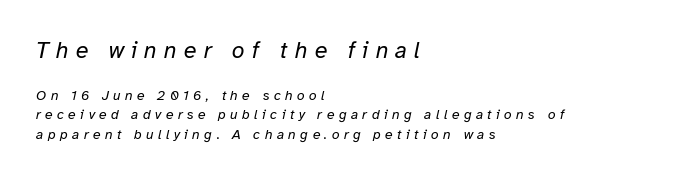
Q: Is the text bold? A: No.
Q: Is the text italic (slanted)? A: Yes, it leans right by about 12 degrees.
Q: Is the text underlined? A: No.
Q: How is the paragraph aligned? A: Left-aligned.
Q: Is the spacing between letters normal or unusually wide? A: Unusually wide.
Q: Is the spacing between lines tight, normal or loose? A: Normal.
Q: Which block of text is set in a larger size, the first (top) or the second (bottom)? A: The first (top) one.
